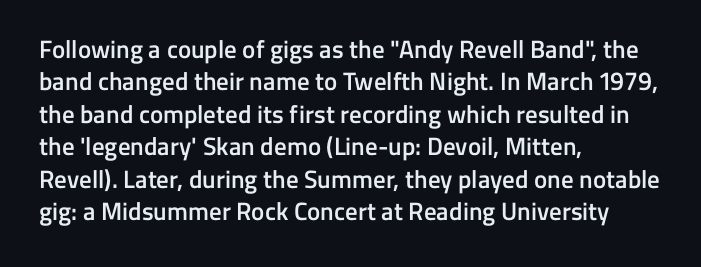
{"italic": "no", "bold": "semi", "underline": "no", "align": "left", "line_spacing": "normal", "line_spacing_ratio": 1.3, "letter_spacing": "normal", "letter_spacing_em": 0.0, "glyph_px": 25}
